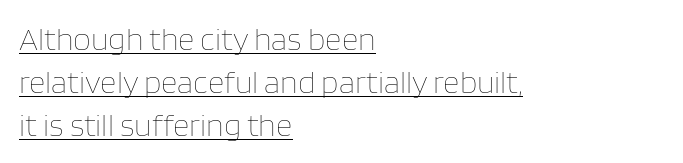
Q: Is the text bold? A: No.
Q: Is the text italic (slanted)? A: No, it is upright.
Q: Is the text underlined? A: Yes.
Q: How is the paragraph aligned? A: Left-aligned.
Q: Is the spacing between letters normal or unusually wide? A: Normal.
Q: Is the spacing between lines tight, normal or loose? A: Normal.
Q: Width (condensed, normal, or wide)? A: Normal.
Q: Stroke contrast? A: Low.
Q: x-height? A: Large.
Q: Monospaced? A: No.
